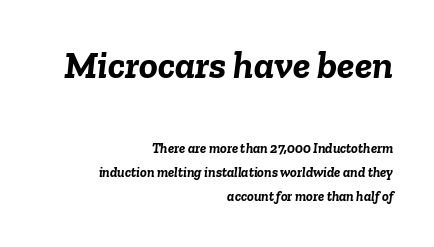
Is the block centered? No — it sits flush against the right margin. Every letter is thick-stroked: bold, no question. The glyphs are unaccompanied by any horizontal stroke below them. Varying glyph widths throughout — classic text-font behaviour. Caption: standard tracking, unaltered.
